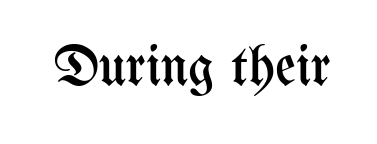
The image shows 57 px regular-weight, condensed type, upright; set normal letter spacing, not underlined; medium stroke contrast and a medium x-height.
